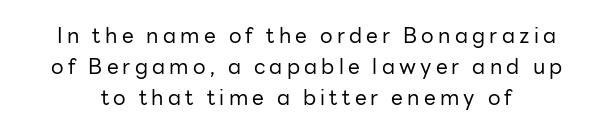
Evenly set lines give the paragraph a standard silhouette. The line texture is sparse and dotted thanks to wide tracking. Each stroke keeps to a modest, everyday thickness or less. Style check: upright. The specimen omits any rule beneath the text block's lines.
